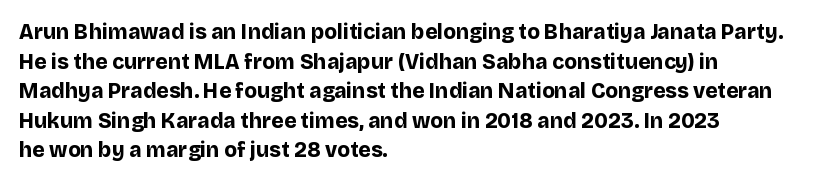
The image shows 21 px bold type, upright; set left-aligned, normal line spacing (1.41x), normal letter spacing, not underlined.
